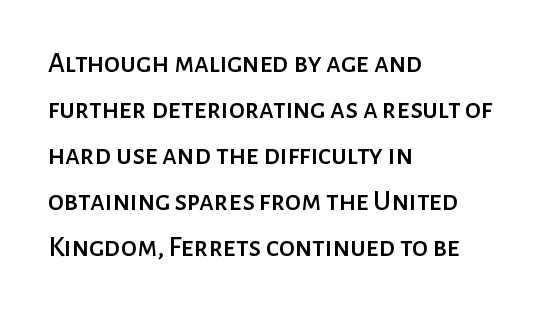
{"serif": "no", "italic": "no", "width": "normal", "stroke_contrast": "low", "x_height": "medium", "monospaced": "no", "underline": "no", "align": "left", "line_spacing": "normal", "line_spacing_ratio": 1.59, "letter_spacing": "normal", "letter_spacing_em": 0.0, "glyph_px": 29}
